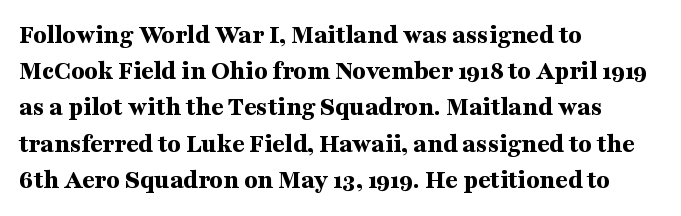
Q: Is the text bold? A: Yes.
Q: Is the text italic (slanted)? A: No, it is upright.
Q: Is the text underlined? A: No.
Q: How is the paragraph aligned? A: Left-aligned.
Q: Is the spacing between letters normal or unusually wide? A: Normal.
Q: Is the spacing between lines tight, normal or loose? A: Normal.
